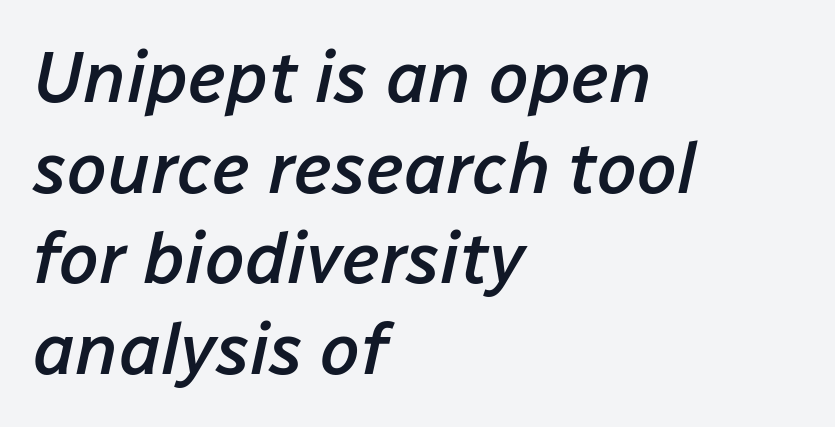
{"italic": "yes", "lean": "right", "slant_degrees": 12, "bold": "semi", "weight": "semibold", "width": "normal", "stroke_contrast": "low", "x_height": "medium", "monospaced": "no", "underline": "no", "align": "left", "line_spacing": "normal", "line_spacing_ratio": 1.26, "letter_spacing": "normal", "letter_spacing_em": 0.0, "glyph_px": 72}
